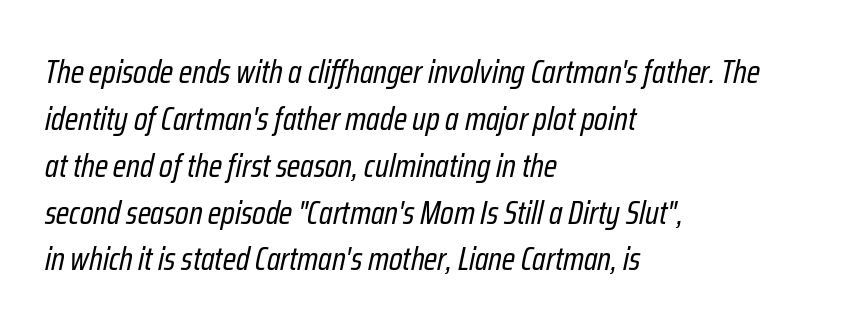
The image shows 33 px regular-weight, condensed type, italic (leaning right); set left-aligned, normal line spacing (1.42x), normal letter spacing, not underlined; low stroke contrast and a medium x-height.
